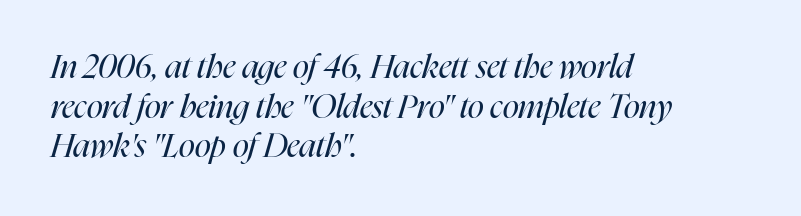
Q: Is the text bold? A: No.
Q: Is the text italic (slanted)? A: Yes, it leans right by about 16 degrees.
Q: Is the text underlined? A: No.
Q: How is the paragraph aligned? A: Left-aligned.
Q: Is the spacing between letters normal or unusually wide? A: Normal.
Q: Width (condensed, normal, or wide)? A: Condensed.
Q: Stroke contrast? A: High.
Q: x-height? A: Medium.
Q: Monospaced? A: No.
